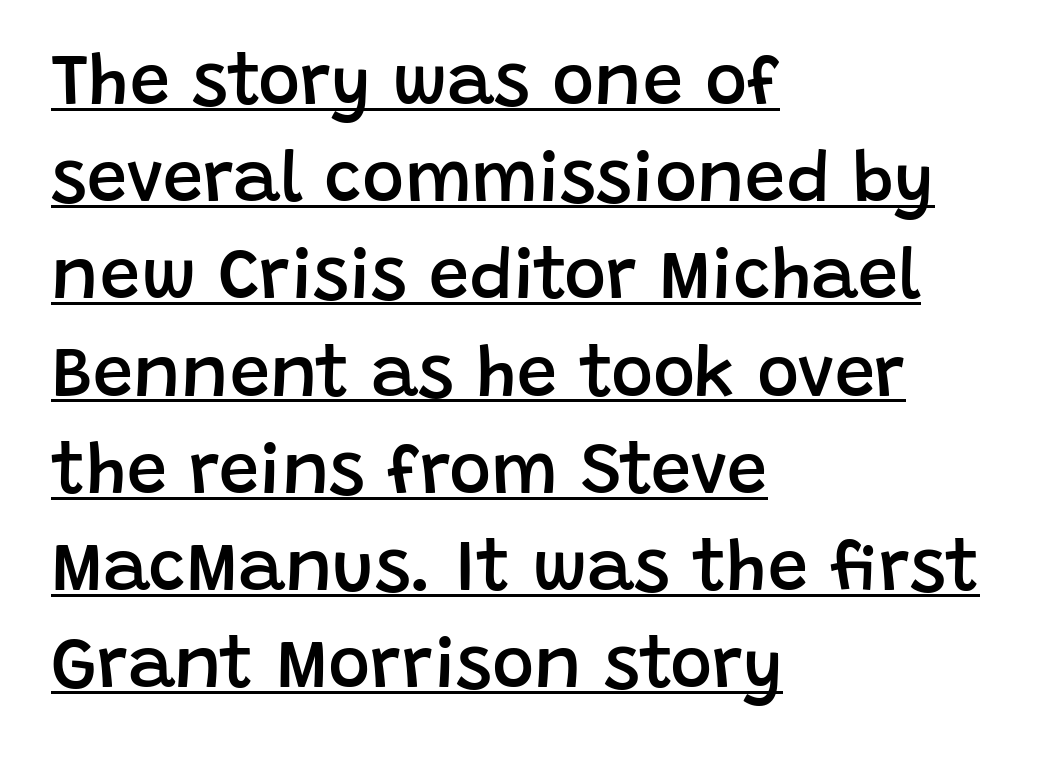
Vertical spacing — default. Underlined type. A fair bit of extra ink — the face is semibold, not bold. A roman cut, with each character standing at attention. Do the characters align in a grid? No, the font is proportional.
